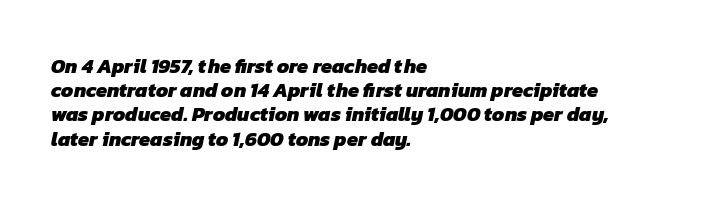
{"bold": "yes", "underline": "no", "align": "left", "line_spacing_ratio": 1.21, "letter_spacing": "normal", "letter_spacing_em": 0.0, "glyph_px": 20}
